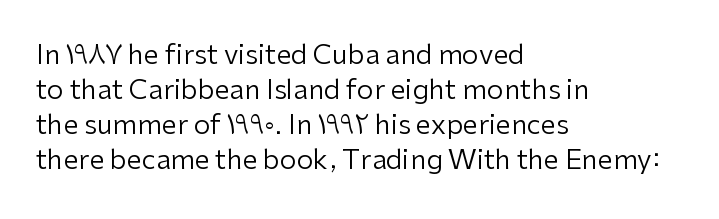
{"italic": "no", "bold": "no", "underline": "no", "align": "left", "line_spacing": "normal", "line_spacing_ratio": 1.3, "letter_spacing": "normal", "letter_spacing_em": 0.0, "glyph_px": 27}
